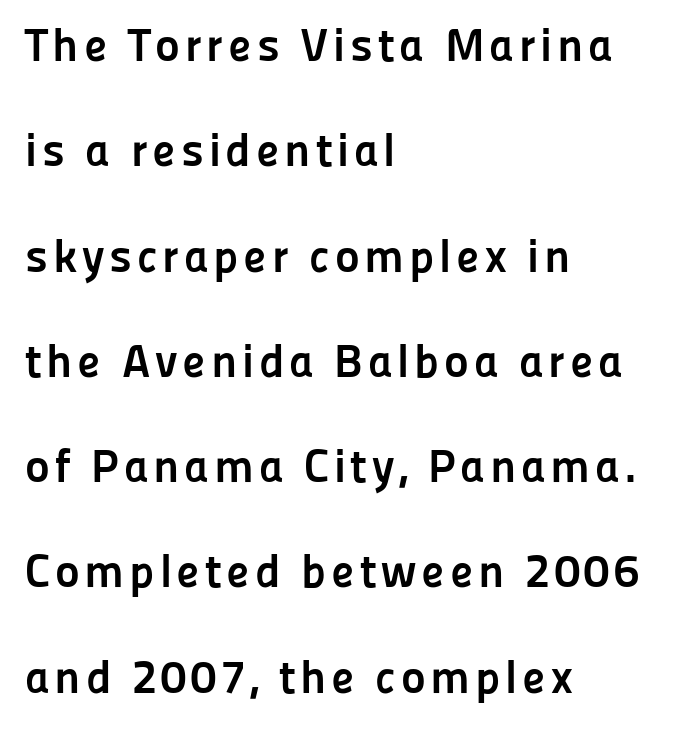
{"serif": "no", "italic": "no", "bold": "yes", "weight": "semibold", "width": "normal", "stroke_contrast": "low", "x_height": "medium", "monospaced": "no", "underline": "no", "align": "left", "line_spacing": "loose", "line_spacing_ratio": 2.24, "glyph_px": 47}
